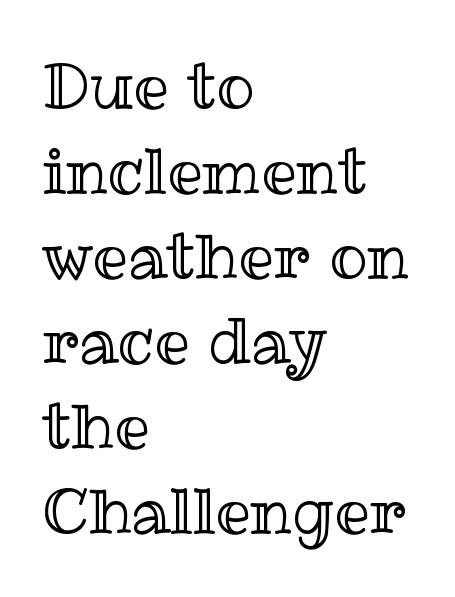
The image shows 63 px text type, upright; set left-aligned, normal line spacing (1.35x), normal letter spacing, not underlined; a medium x-height.
